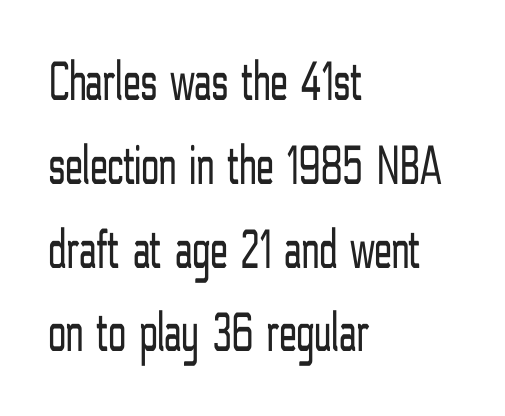
The image shows 57 px light, condensed sans-serif type, upright; set left-aligned, normal line spacing (1.47x), normal letter spacing, not underlined; low stroke contrast and a medium x-height.
